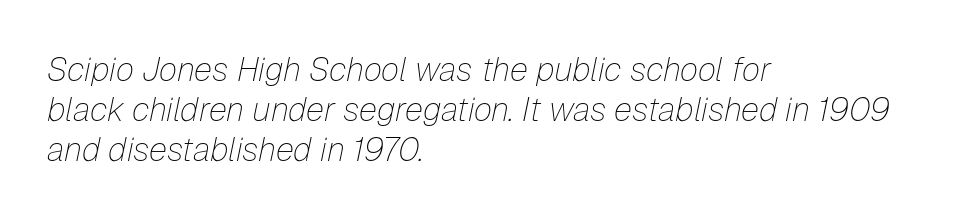
The image shows 33 px thin type, italic (leaning right); set left-aligned, line spacing 1.21x, normal letter spacing, not underlined; low stroke contrast and a medium x-height.
